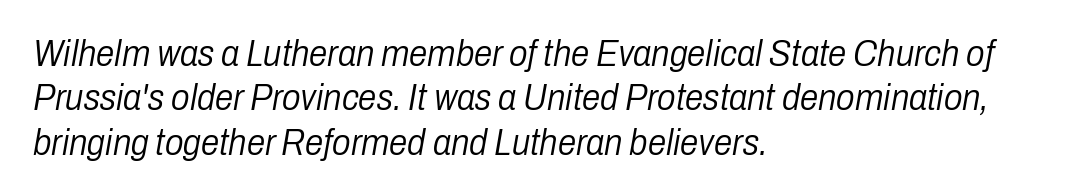
Q: Is the text bold? A: No.
Q: Is the text italic (slanted)? A: Yes, it leans right by about 10 degrees.
Q: Is the text underlined? A: No.
Q: How is the paragraph aligned? A: Left-aligned.
Q: Is the spacing between letters normal or unusually wide? A: Normal.
Q: Width (condensed, normal, or wide)? A: Condensed.
Q: Stroke contrast? A: Low.
Q: x-height? A: Medium.
Q: Monospaced? A: No.
